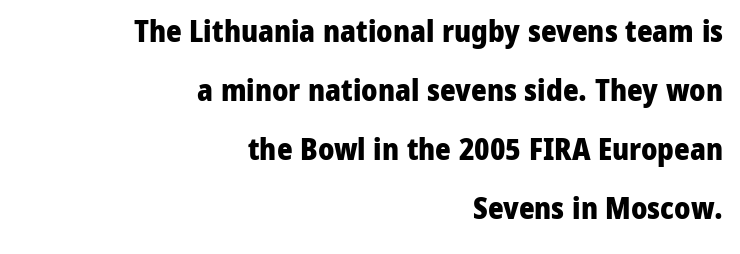
No italicization has been applied; the sample stays upright. Letter spacing: default. The typeface chosen for these lines omits serifs. Words float on clear page, feet unadorned. Every letter is thick-stroked: bold, no question. Honestly, the rows look like they've been pulled way apart.
